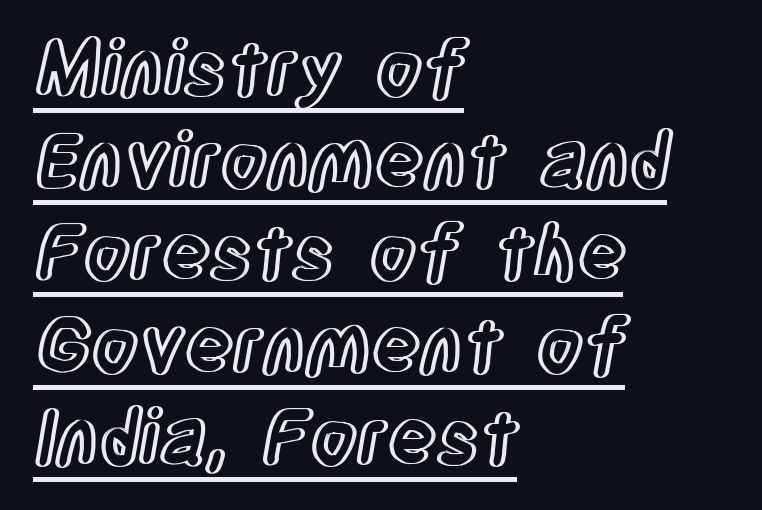
Q: Is the text italic (slanted)? A: Yes.
Q: Is the text underlined? A: Yes.
Q: How is the paragraph aligned? A: Left-aligned.
Q: Is the spacing between letters normal or unusually wide? A: Normal.
Q: Width (condensed, normal, or wide)? A: Condensed.
Q: x-height? A: Large.
Q: Monospaced? A: No.
